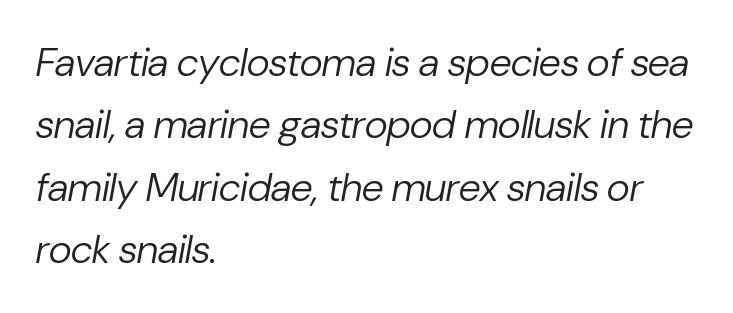
Horizontal bands of white between lines are of average thickness. This rendering uses left alignment, leaving the right contour irregular. The face used here has a pronounced slope to its letters. The gap between lines stays unmarked. Inter-character spacing is left at the font's built-in metrics.
